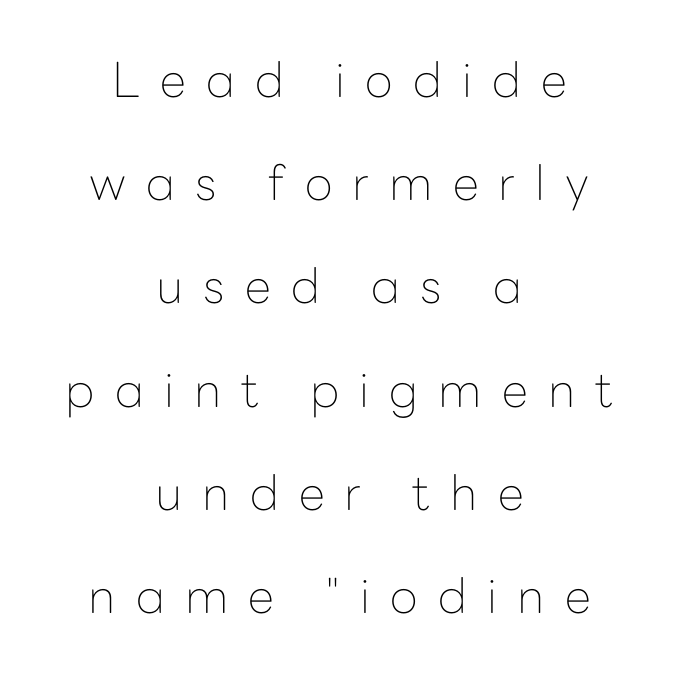
Visually the block forms a symmetrical silhouette, jagged on both flanks. Check under the words: just untouched page. Whoever set this chose breathing room over compactness in the vertical rhythm. The letters stand straight up with perfectly vertical stems. Here the designer chose a conventional face with non-uniform glyph widths. The font is comparable to plain body text, perhaps lighter.
